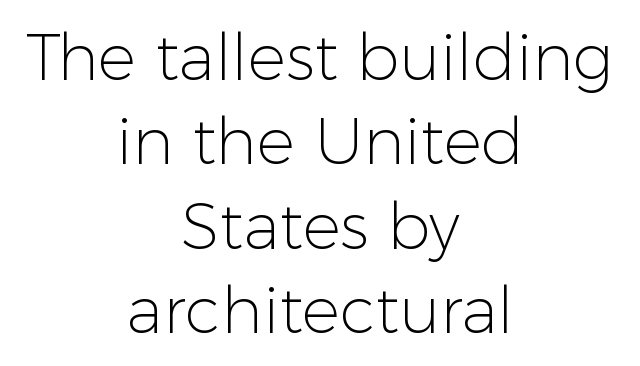
Q: Is the text bold? A: No.
Q: Is the text italic (slanted)? A: No, it is upright.
Q: Is the typeface a serif or a sans-serif typeface? A: Sans-serif.
Q: Is the text underlined? A: No.
Q: How is the paragraph aligned? A: Centered.
Q: Is the spacing between letters normal or unusually wide? A: Normal.
Q: Is the spacing between lines tight, normal or loose? A: Normal.
Q: Width (condensed, normal, or wide)? A: Normal.
Q: Stroke contrast? A: Low.
Q: x-height? A: Medium.
Q: Monospaced? A: No.
